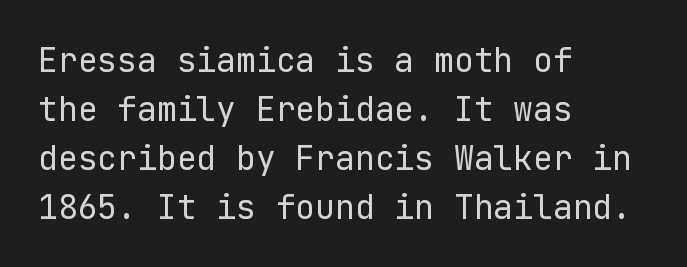
{"serif": "no", "italic": "no", "bold": "no", "weight": "regular", "width": "normal", "stroke_contrast": "low", "x_height": "medium", "underline": "no", "align": "left", "line_spacing": "normal", "line_spacing_ratio": 1.48, "letter_spacing": "normal", "letter_spacing_em": 0.0, "glyph_px": 33}
